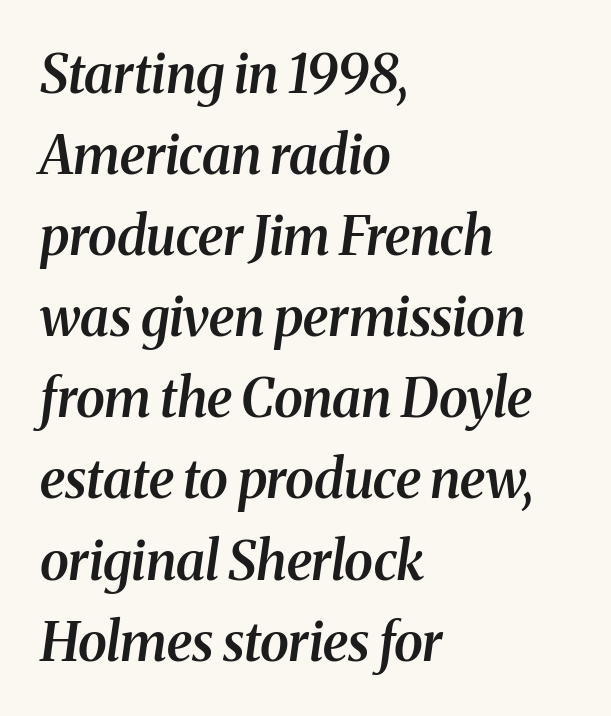
This rendering features lettering with no underline. The text block is weighted toward the left margin, trailing off unevenly rightward. Emphasis-style slanted type is in use. As a designer I'd log this as weight 600, semibold.
